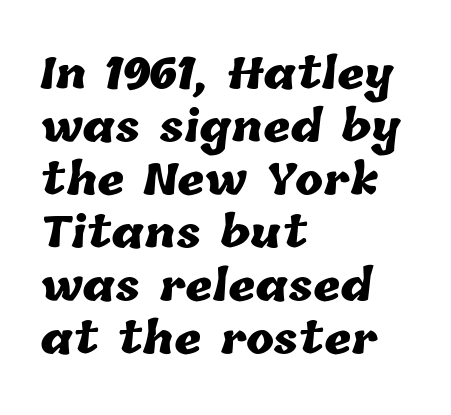
{"bold": "yes", "weight": "heavy", "width": "normal", "stroke_contrast": "low", "x_height": "medium", "monospaced": "no", "underline": "no", "align": "left", "line_spacing": "normal", "line_spacing_ratio": 1.26, "letter_spacing": "normal", "letter_spacing_em": 0.0, "glyph_px": 42}
